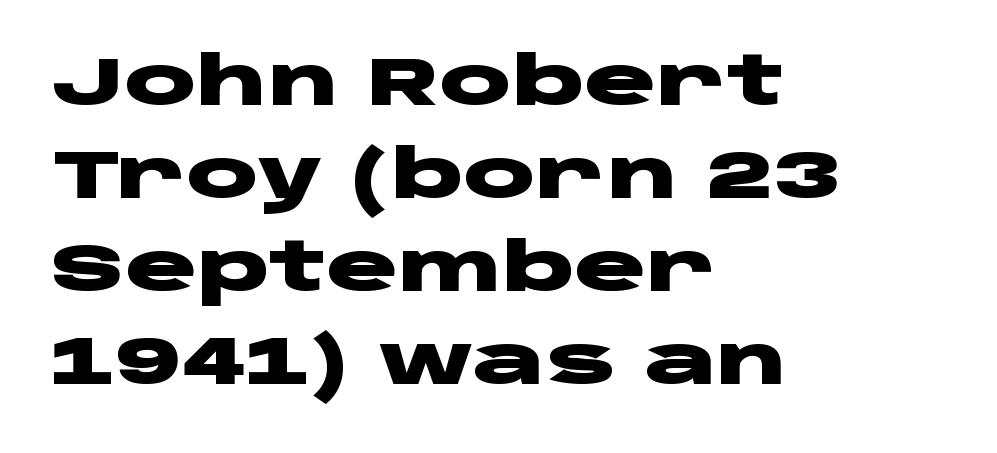
The image shows 67 px heavy, wide sans-serif type, upright; set left-aligned, normal line spacing (1.39x), normal letter spacing, not underlined; low stroke contrast and a large x-height.
